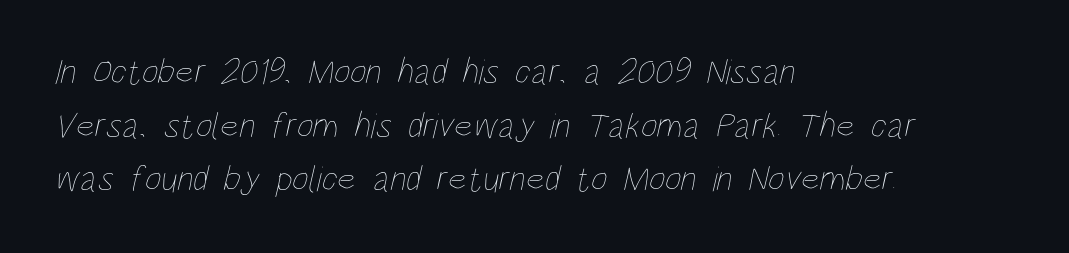
The line-height multiplier appears to be the usual default. Decoration check: the copy has no underline. No chunkiness to these letters — they're not bold. The rendering keeps characters at their native spacing. Every row of glyphs begins at an identical x-position on the left.
